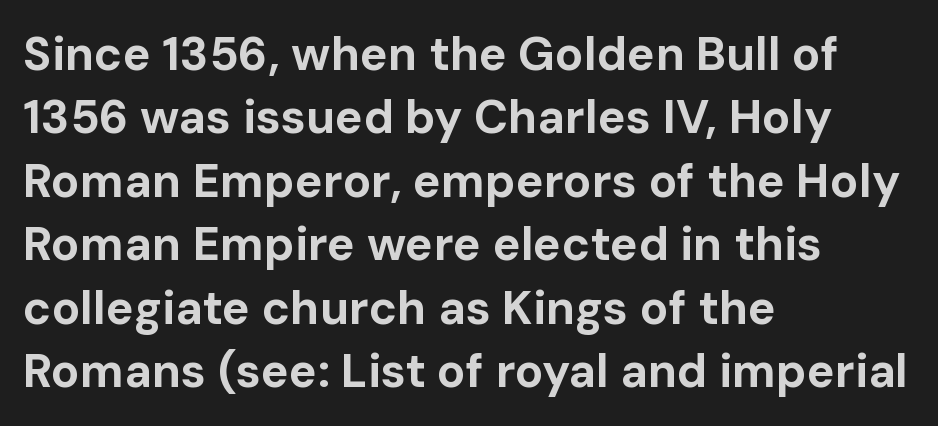
{"serif": "no", "italic": "no", "bold": "yes", "weight": "bold", "width": "normal", "stroke_contrast": "low", "x_height": "medium", "monospaced": "no", "underline": "no", "align": "left", "line_spacing": "normal", "line_spacing_ratio": 1.35, "letter_spacing": "normal", "letter_spacing_em": 0.0, "glyph_px": 47}
